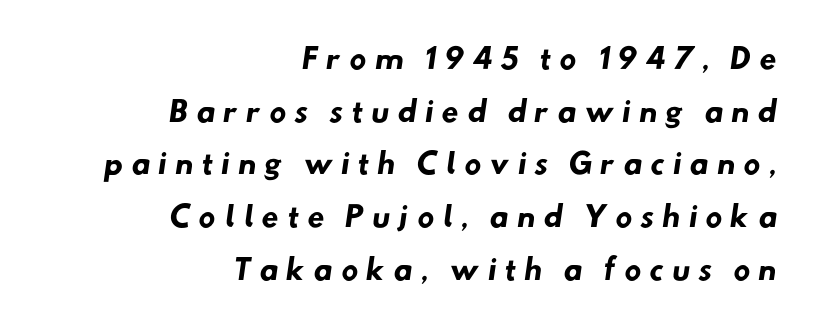
Q: Is the text bold? A: Yes.
Q: Is the typeface a serif or a sans-serif typeface? A: Sans-serif.
Q: Is the text underlined? A: No.
Q: How is the paragraph aligned? A: Right-aligned.
Q: Is the spacing between letters normal or unusually wide? A: Unusually wide.
Q: Width (condensed, normal, or wide)? A: Normal.
Q: Stroke contrast? A: Low.
Q: x-height? A: Small.
Q: Monospaced? A: No.
